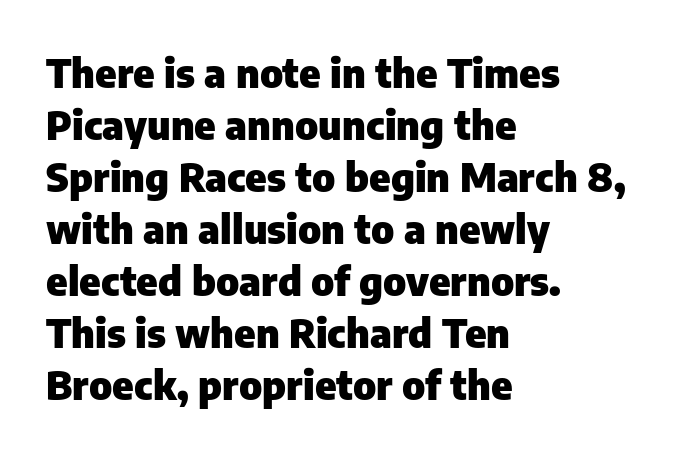
The image shows 40 px heavy sans-serif type, upright; set left-aligned, normal line spacing (1.3x), normal letter spacing, not underlined; low stroke contrast and a medium x-height.
